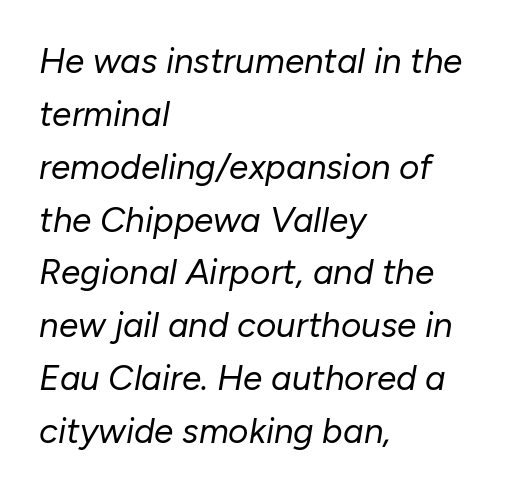
The leading is moderate, giving the passage an even texture. This reads as an unemphasized weight, regular at the heaviest. The rendering uses natural spacing where letterforms have individual widths. The passage shown is not underscored anywhere. The rendering keeps characters at their native spacing. Layout note: lines flush left.
